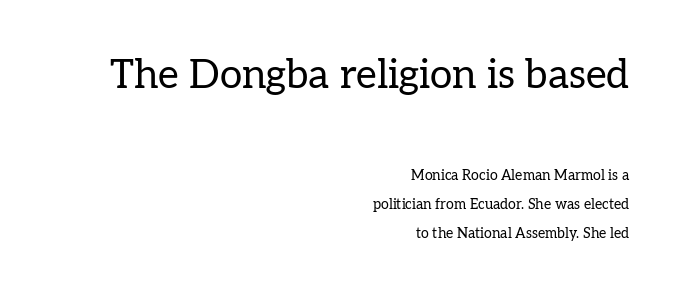
Ascenders rise straight up at ninety degrees. Type without underlining. Tracking here is standard; glyphs follow each other at the usual distance. Leading: increased. Line ends are locked; line starts wander.
